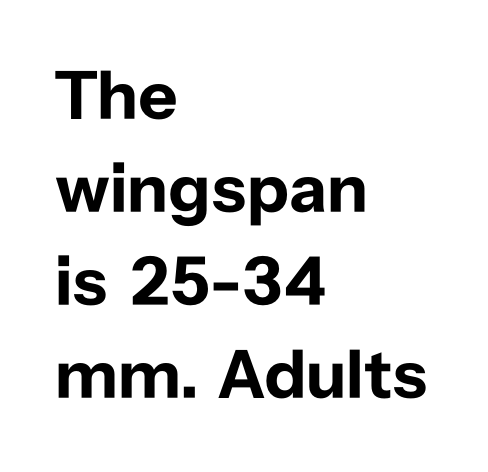
The image shows 69 px bold sans-serif type, upright; set left-aligned, normal line spacing (1.35x), normal letter spacing, not underlined; low stroke contrast and a medium x-height.
